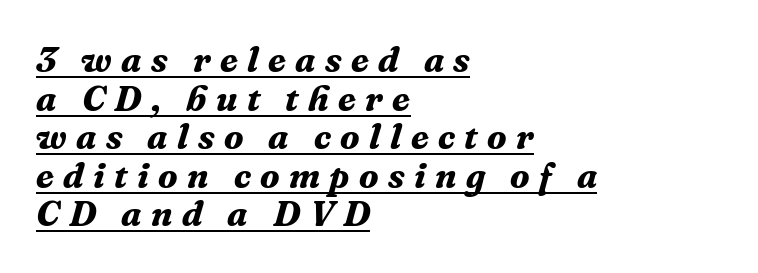
There is plenty of visible air inserted between adjacent glyphs. This sample has the flowing, uneven cadence of proportional lettering. Is there much room between lines? No — they nearly touch. You'd pick this weight for a headline — it's a proper bold. Horizontal alignment here is leftward, the default for most running prose.
